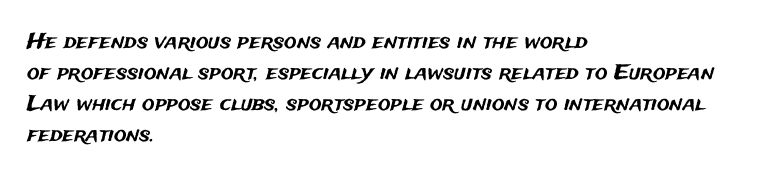
{"underline": "no", "align": "left", "line_spacing": "normal", "line_spacing_ratio": 1.47, "letter_spacing": "normal", "letter_spacing_em": 0.0, "glyph_px": 21}
